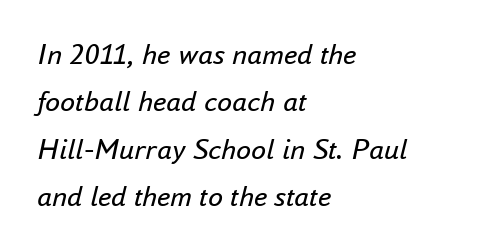
Q: Is the text bold? A: No.
Q: Is the text italic (slanted)? A: Yes, it leans right by about 16 degrees.
Q: Is the text underlined? A: No.
Q: How is the paragraph aligned? A: Left-aligned.
Q: Is the spacing between letters normal or unusually wide? A: Normal.
Q: Is the spacing between lines tight, normal or loose? A: Normal.
Q: Width (condensed, normal, or wide)? A: Normal.
Q: Stroke contrast? A: Low.
Q: x-height? A: Small.
Q: Monospaced? A: No.
